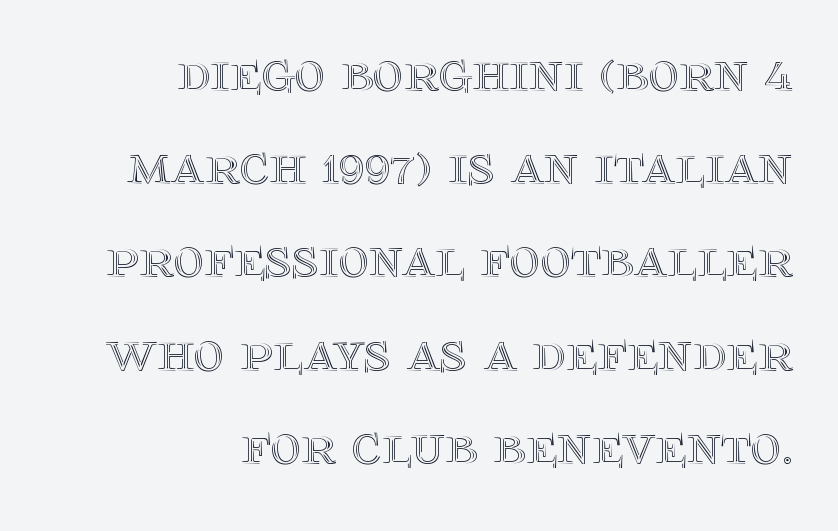
The image shows 59 px text type, upright; set right-aligned, normal line spacing (1.58x), normal letter spacing, not underlined; a large x-height.
